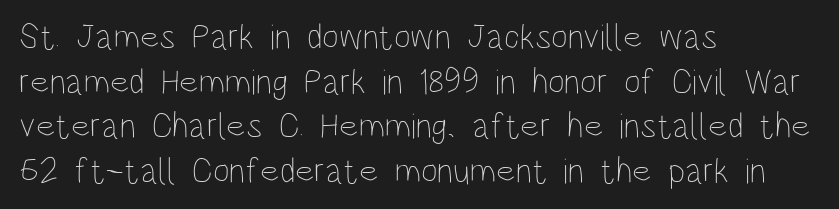
The image shows 36 px thin, condensed type, upright; set left-aligned, line spacing 1.24x, normal letter spacing, not underlined; low stroke contrast and a large x-height.
